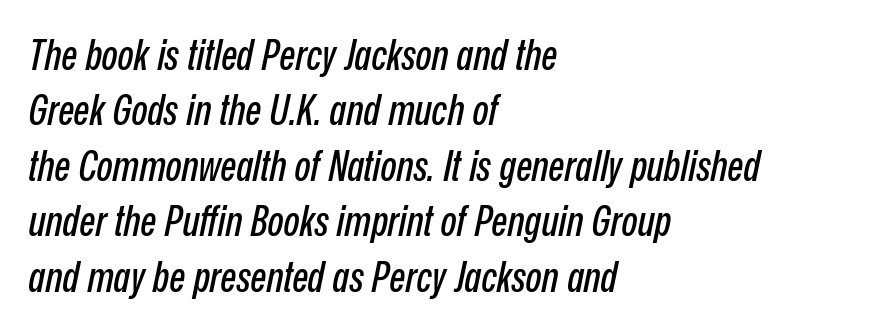
The image shows 42 px condensed type, italic (leaning right); set left-aligned, normal line spacing (1.32x), normal letter spacing, not underlined; low stroke contrast and a medium x-height.
